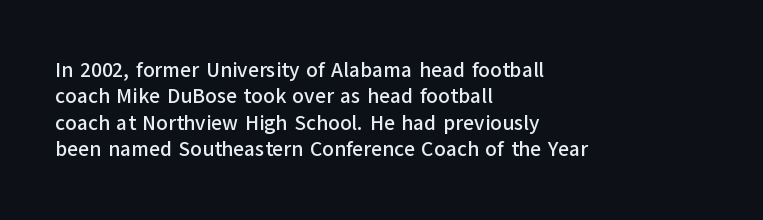
{"italic": "no", "underline": "no", "align": "left", "line_spacing": "normal", "line_spacing_ratio": 1.26, "letter_spacing": "normal", "letter_spacing_em": 0.0, "glyph_px": 21}
